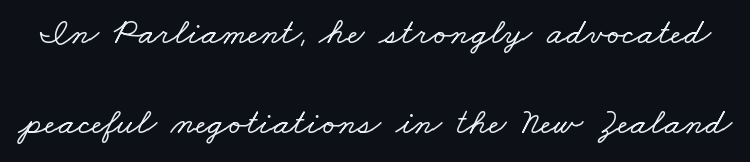
{"serif": "yes", "width": "wide", "stroke_contrast": "low", "x_height": "small", "monospaced": "no", "underline": "no", "line_spacing": "loose", "line_spacing_ratio": 2.42, "letter_spacing": "normal", "letter_spacing_em": 0.0, "glyph_px": 37}
